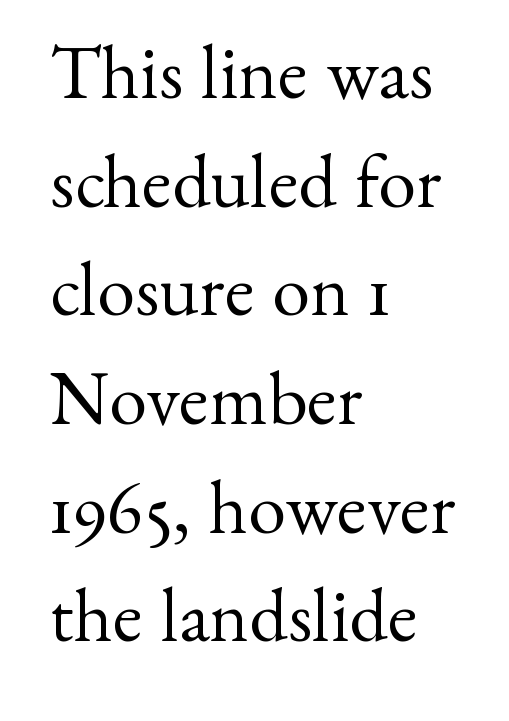
Q: Is the text bold? A: No.
Q: Is the text italic (slanted)? A: No, it is upright.
Q: Is the typeface a serif or a sans-serif typeface? A: Serif.
Q: Is the text underlined? A: No.
Q: How is the paragraph aligned? A: Left-aligned.
Q: Is the spacing between letters normal or unusually wide? A: Normal.
Q: Is the spacing between lines tight, normal or loose? A: Normal.
Q: Width (condensed, normal, or wide)? A: Normal.
Q: Stroke contrast? A: Medium.
Q: x-height? A: Small.
Q: Monospaced? A: No.
